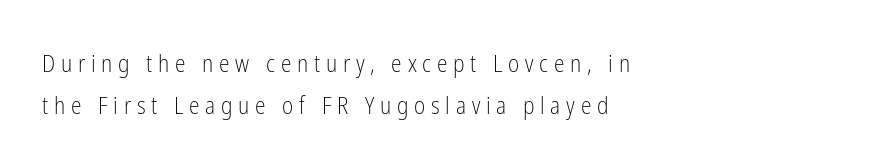
Q: Is the text bold? A: No.
Q: Is the text italic (slanted)? A: No, it is upright.
Q: Is the text underlined? A: No.
Q: How is the paragraph aligned? A: Left-aligned.
Q: Is the spacing between letters normal or unusually wide? A: Unusually wide.
